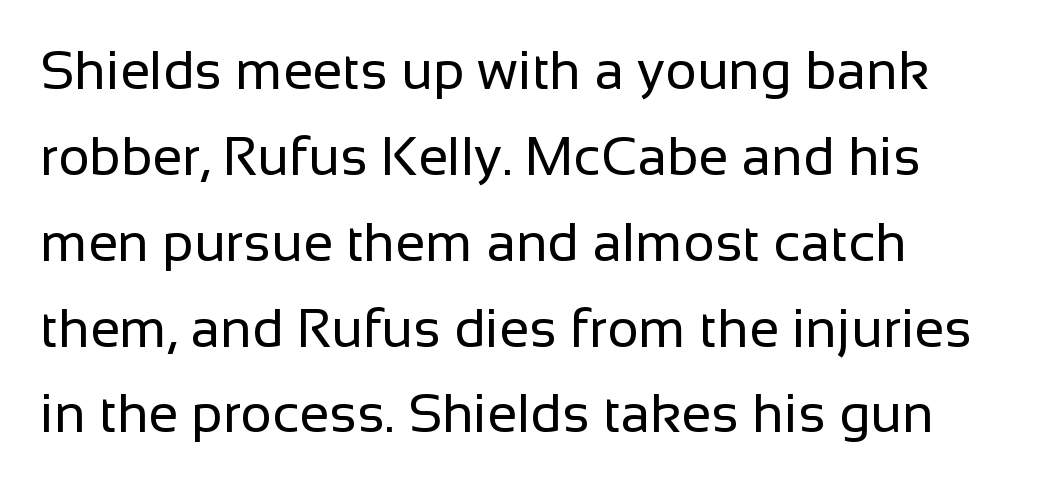
Compared with typical paragraphs, the rows here are spaced about the same. Every stem runs plumb, perpendicular to the baseline. In CSS terms this would be text-align: left. Weight: regular or lighter. Letter spacing: default.
